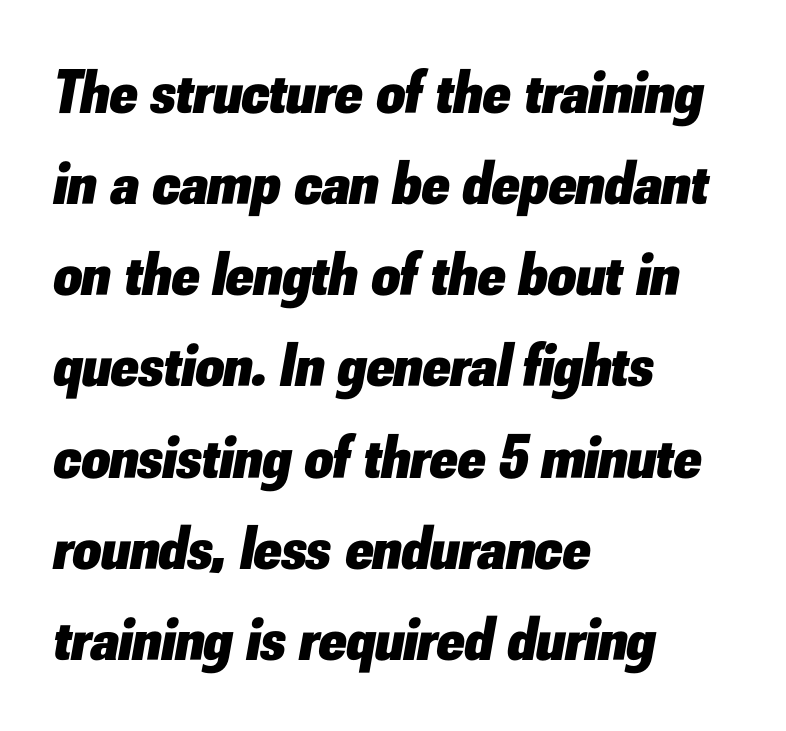
You could not count columns in this text — the font is proportionally spaced. Casual observation: everything's shoved over to the left. A bare baseline throughout the passage. The axis of the letterforms is tilted away from vertical.
